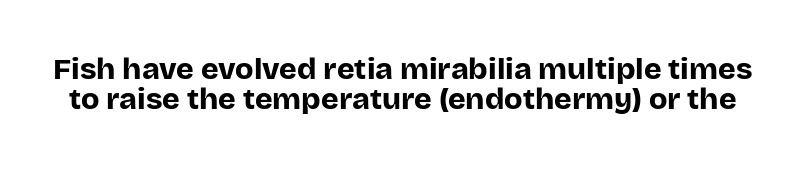
{"serif": "no", "italic": "no", "bold": "yes", "weight": "bold", "width": "normal", "stroke_contrast": "low", "x_height": "large", "monospaced": "no", "underline": "no", "line_spacing": "tight", "line_spacing_ratio": 1.01, "letter_spacing": "normal", "letter_spacing_em": 0.0, "glyph_px": 30}
